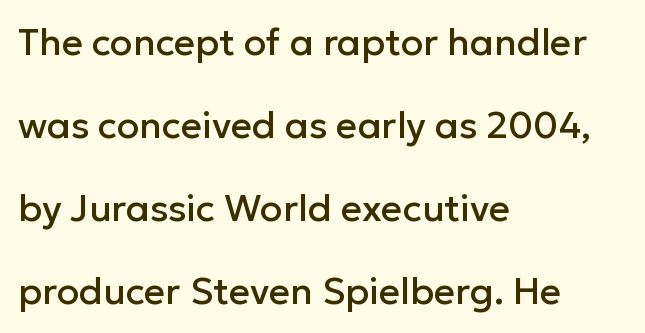
{"serif": "no", "italic": "no", "width": "normal", "stroke_contrast": "low", "x_height": "medium", "monospaced": "no", "underline": "no", "align": "left", "line_spacing": "loose", "line_spacing_ratio": 2.24, "letter_spacing": "normal", "letter_spacing_em": 0.0, "glyph_px": 37}
